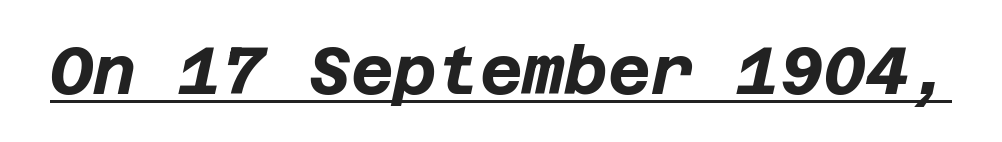
Q: Is the text bold? A: Yes.
Q: Is the text italic (slanted)? A: Yes, it leans right by about 12 degrees.
Q: Is the text underlined? A: Yes.
Q: Is the spacing between letters normal or unusually wide? A: Normal.
Q: Width (condensed, normal, or wide)? A: Normal.
Q: Stroke contrast? A: Low.
Q: x-height? A: Large.
